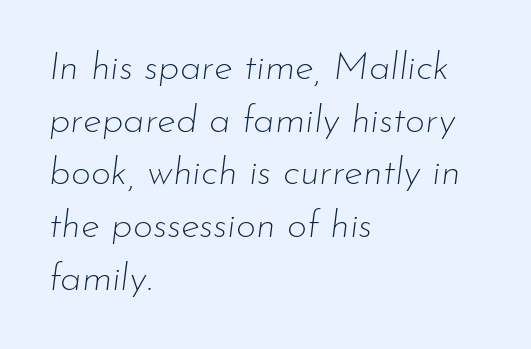
The font sits on the lighter half of the weight spectrum, regular included. Looks like regular typesetting: each glyph gets only the width it needs. Lines of text with bare space underneath. No extra tracking has been applied to these lines.
